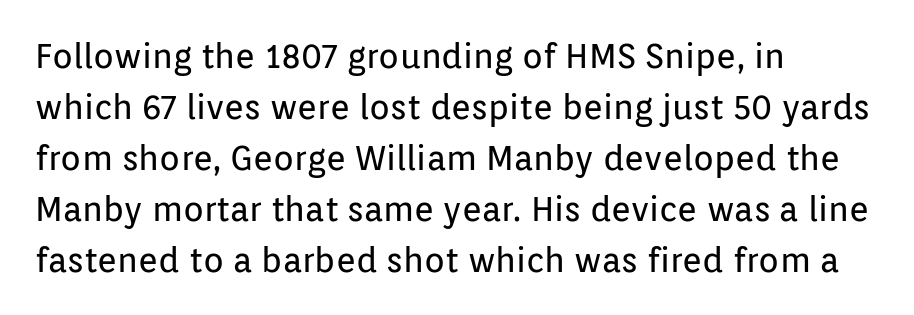
The image shows 34 px regular-weight sans-serif type, upright; set left-aligned, normal line spacing (1.5x), normal letter spacing, not underlined; low stroke contrast and a medium x-height.
